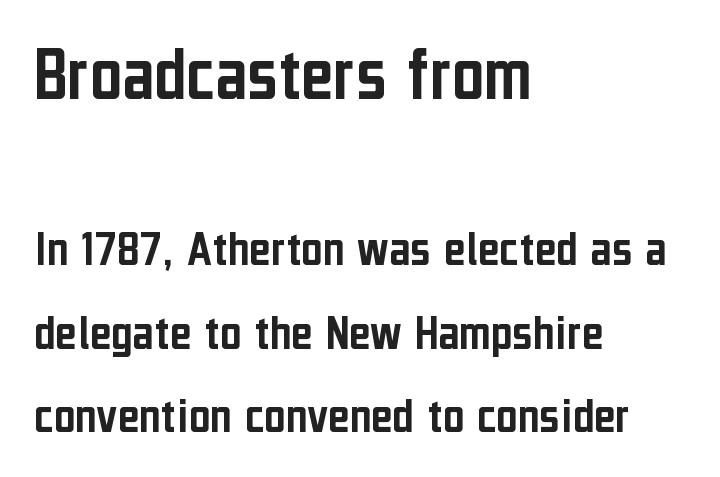
Q: Is the text italic (slanted)? A: No, it is upright.
Q: Is the typeface a serif or a sans-serif typeface? A: Sans-serif.
Q: Is the text underlined? A: No.
Q: How is the paragraph aligned? A: Left-aligned.
Q: Is the spacing between letters normal or unusually wide? A: Normal.
Q: Is the spacing between lines tight, normal or loose? A: Normal.
Q: Which block of text is set in a larger size, the first (top) or the second (bottom)? A: The first (top) one.
Q: Width (condensed, normal, or wide)? A: Condensed.
Q: Stroke contrast? A: Low.
Q: x-height? A: Medium.
Q: Monospaced? A: No.
